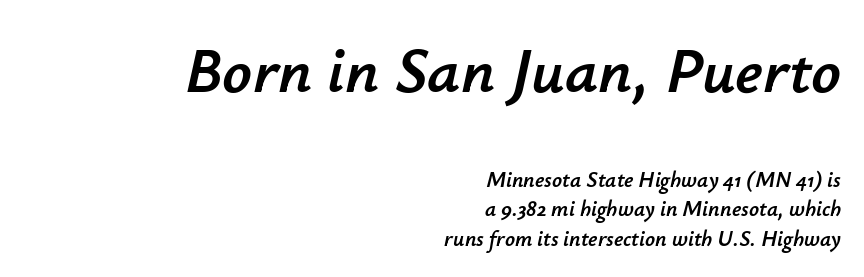
The image shows 65 px text type, italic (leaning right); set right-aligned, normal line spacing (1.35x), normal letter spacing, not underlined; the first (top) block is 2.95x larger; low stroke contrast and a small x-height.
